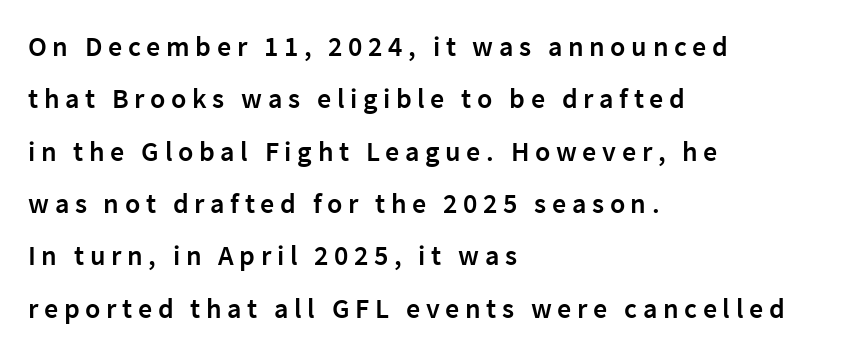
The image shows 28 px semibold sans-serif type, upright; set left-aligned, line spacing 1.87x, unusually wide letter spacing (+0.2 em), not underlined; low stroke contrast and a medium x-height.
